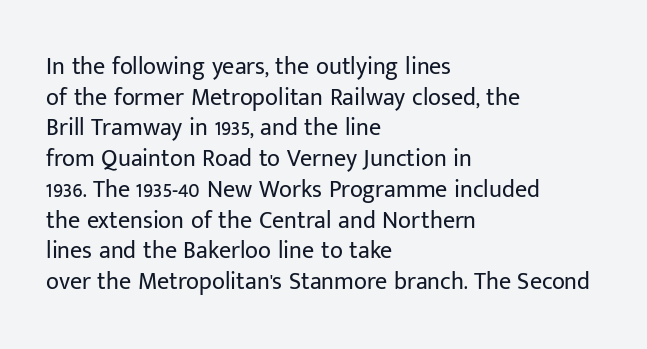
The image shows 24 px text type, upright; set left-aligned, normal line spacing (1.28x), normal letter spacing, not underlined.
